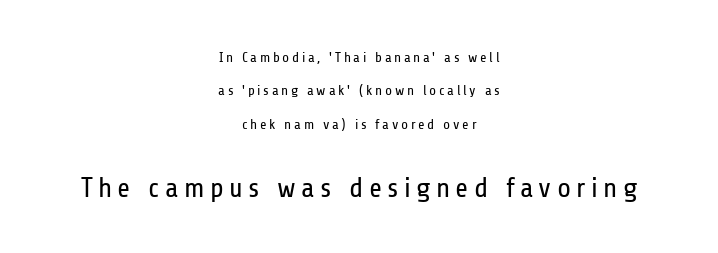
Q: Is the text bold? A: No.
Q: Is the text italic (slanted)? A: No, it is upright.
Q: Is the typeface a serif or a sans-serif typeface? A: Sans-serif.
Q: Is the text underlined? A: No.
Q: How is the paragraph aligned? A: Centered.
Q: Is the spacing between lines tight, normal or loose? A: Loose.
Q: Which block of text is set in a larger size, the first (top) or the second (bottom)? A: The second (bottom) one.
Q: Width (condensed, normal, or wide)? A: Condensed.
Q: Stroke contrast? A: Low.
Q: x-height? A: Medium.
Q: Monospaced? A: No.
